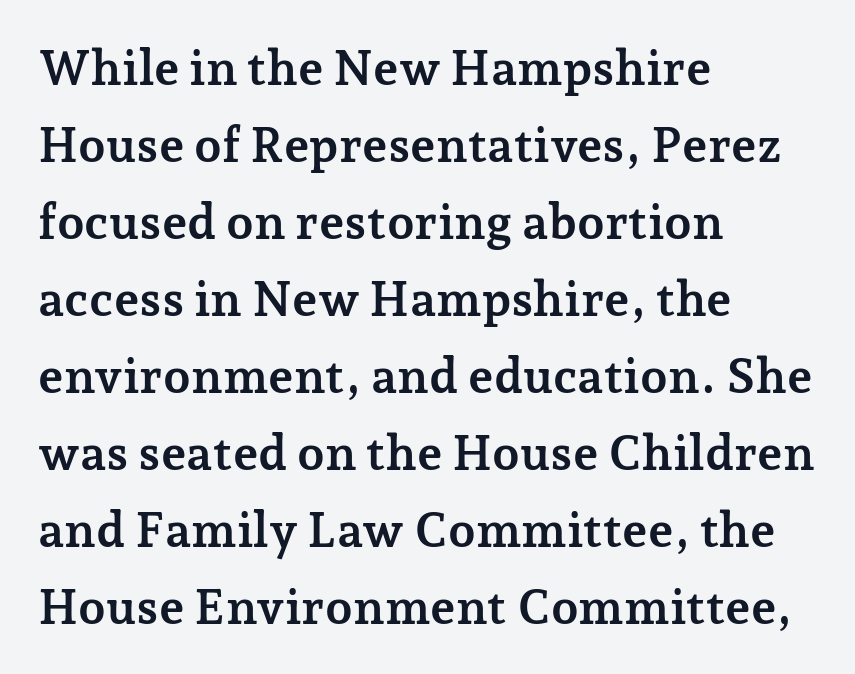
The image shows 49 px semibold serif type, upright; set left-aligned, normal line spacing (1.57x), normal letter spacing, not underlined; low stroke contrast and a medium x-height.
